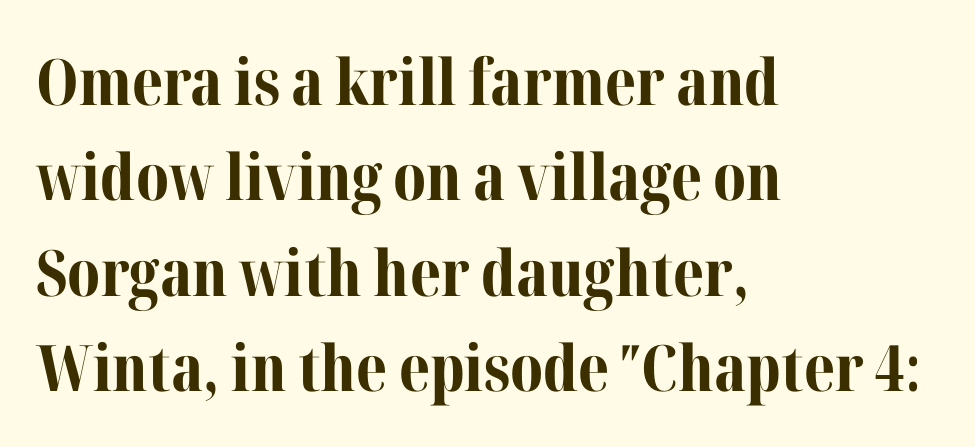
{"serif": "yes", "italic": "no", "bold": "yes", "weight": "bold", "width": "normal", "stroke_contrast": "medium", "x_height": "medium", "monospaced": "no", "underline": "no", "align": "left", "line_spacing": "normal", "line_spacing_ratio": 1.49, "letter_spacing": "normal", "letter_spacing_em": 0.0, "glyph_px": 64}
